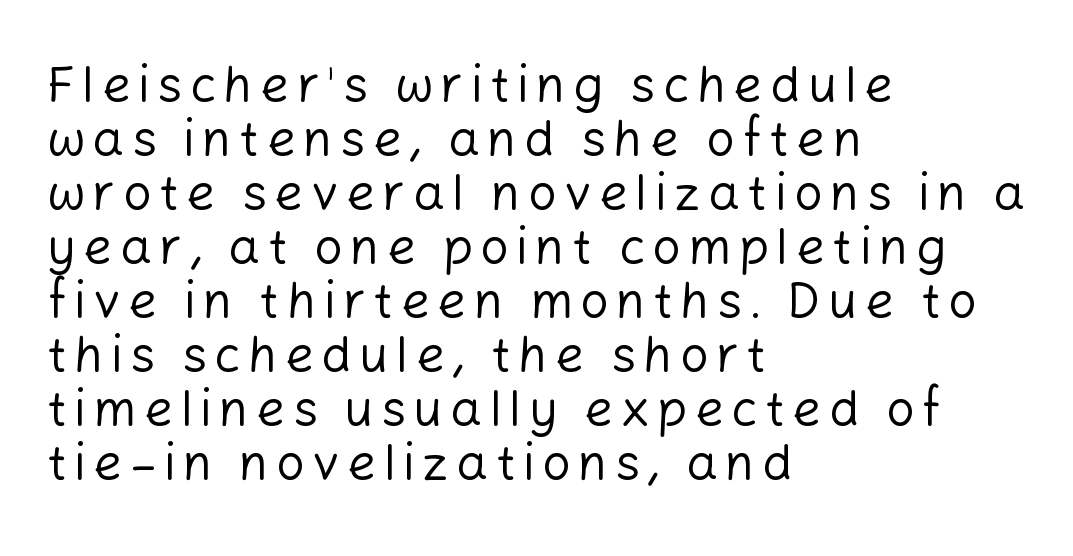
The image shows 50 px regular-weight sans-serif type, upright; set left-aligned, tight line spacing (1.08x), not underlined; low stroke contrast and a medium x-height.
